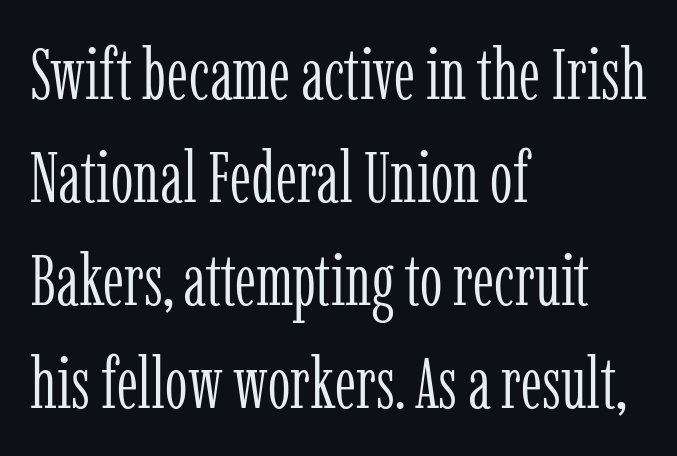
{"serif": "yes", "italic": "no", "bold": "no", "weight": "light", "width": "condensed", "stroke_contrast": "low", "x_height": "medium", "monospaced": "no", "underline": "no", "align": "left", "line_spacing": "normal", "line_spacing_ratio": 1.43, "letter_spacing": "normal", "letter_spacing_em": 0.0, "glyph_px": 72}
